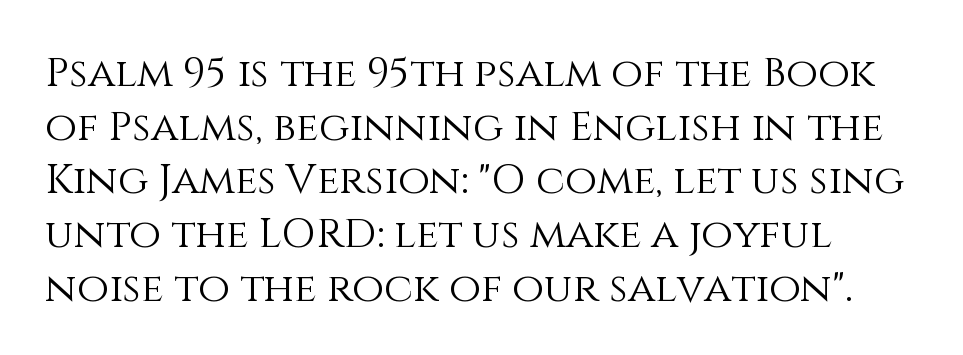
Q: Is the text bold? A: No.
Q: Is the text italic (slanted)? A: No, it is upright.
Q: Is the text underlined? A: No.
Q: Is the spacing between letters normal or unusually wide? A: Normal.
Q: Is the spacing between lines tight, normal or loose? A: Normal.
Q: Width (condensed, normal, or wide)? A: Normal.
Q: Stroke contrast? A: Medium.
Q: x-height? A: Large.
Q: Monospaced? A: No.
